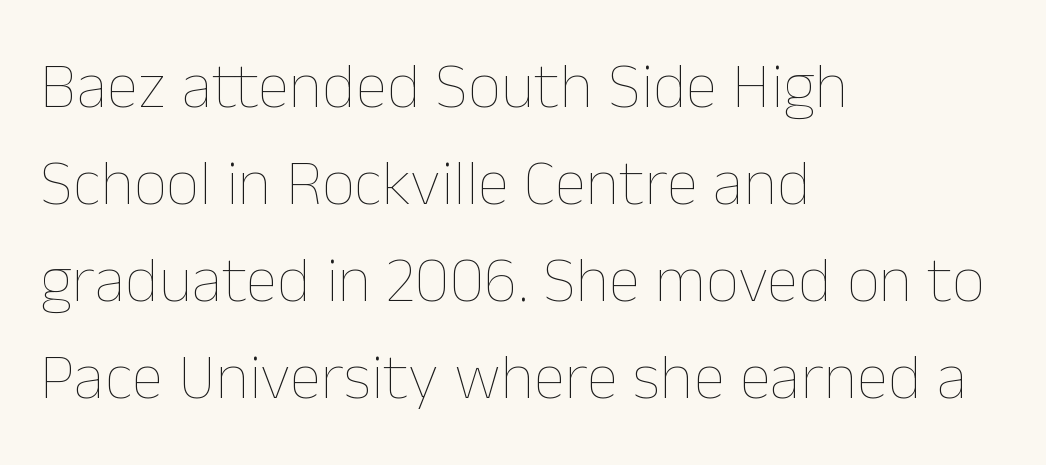
{"italic": "no", "bold": "no", "weight": "thin", "width": "normal", "stroke_contrast": "low", "x_height": "medium", "monospaced": "no", "underline": "no", "align": "left", "line_spacing": "normal", "line_spacing_ratio": 1.49, "letter_spacing": "normal", "letter_spacing_em": 0.0, "glyph_px": 65}
